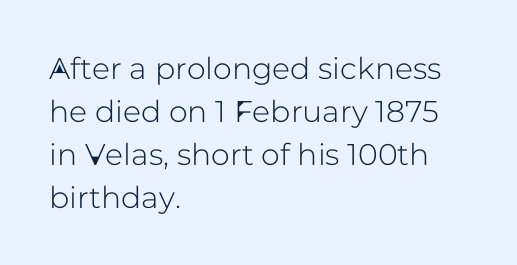
Look at the bottom of the vertical strokes: they stop flat, with no serifs. The leading is moderate, giving the passage an even texture. The baseline area is clear. The rendering uses natural spacing where letterforms have individual widths.
